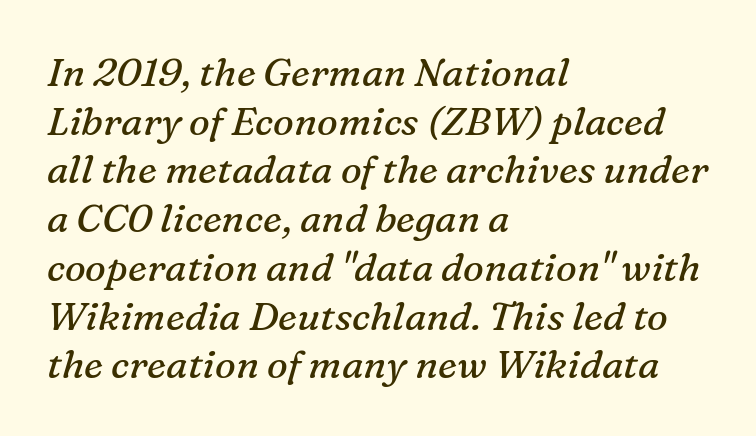
The image shows 39 px regular-weight serif type, italic (leaning right); set left-aligned, normal line spacing (1.25x), normal letter spacing, not underlined; medium stroke contrast and a medium x-height.
